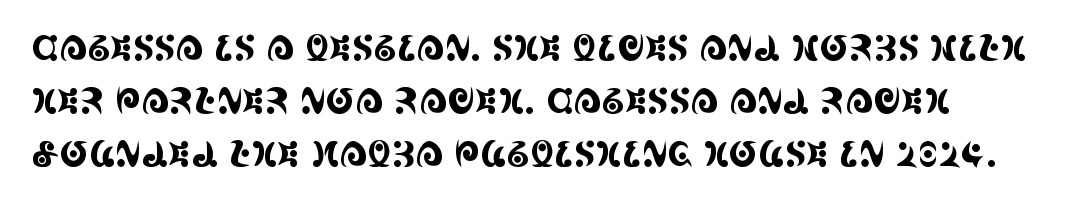
Q: Is the text italic (slanted)? A: No, it is upright.
Q: Is the typeface a serif or a sans-serif typeface? A: Serif.
Q: Is the text underlined? A: No.
Q: How is the paragraph aligned? A: Left-aligned.
Q: Is the spacing between letters normal or unusually wide? A: Normal.
Q: Is the spacing between lines tight, normal or loose? A: Normal.
Q: Width (condensed, normal, or wide)? A: Condensed.
Q: x-height? A: Large.
Q: Monospaced? A: No.
